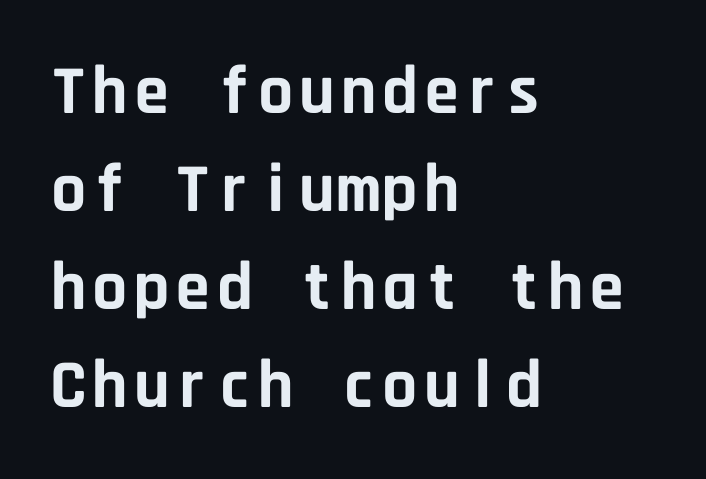
{"serif": "no", "italic": "no", "bold": "yes", "weight": "bold", "width": "normal", "stroke_contrast": "low", "x_height": "large", "monospaced": "yes", "underline": "no", "align": "left", "line_spacing": "normal", "line_spacing_ratio": 1.42, "letter_spacing": "normal", "letter_spacing_em": 0.0, "glyph_px": 69}
